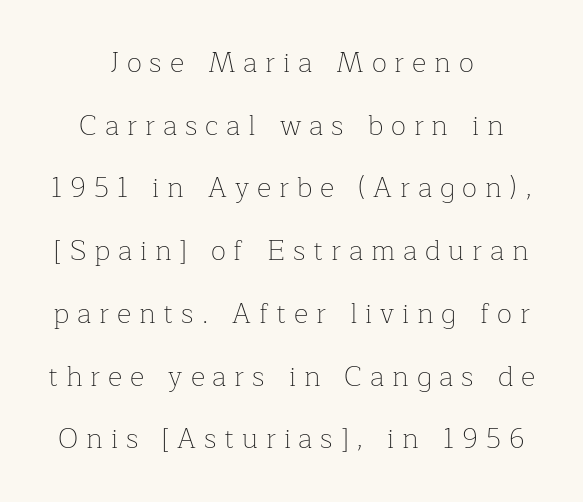
Q: Is the text bold? A: No.
Q: Is the text italic (slanted)? A: No, it is upright.
Q: Is the typeface a serif or a sans-serif typeface? A: Serif.
Q: Is the text underlined? A: No.
Q: How is the paragraph aligned? A: Centered.
Q: Is the spacing between letters normal or unusually wide? A: Unusually wide.
Q: Is the spacing between lines tight, normal or loose? A: Loose.
Q: Width (condensed, normal, or wide)? A: Normal.
Q: Stroke contrast? A: Low.
Q: x-height? A: Medium.
Q: Monospaced? A: No.
